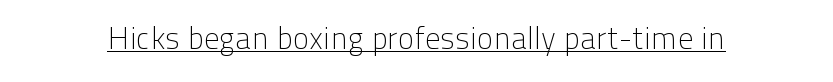
Q: Is the text bold? A: No.
Q: Is the text italic (slanted)? A: No, it is upright.
Q: Is the typeface a serif or a sans-serif typeface? A: Sans-serif.
Q: Is the text underlined? A: Yes.
Q: Is the spacing between letters normal or unusually wide? A: Normal.
Q: Width (condensed, normal, or wide)? A: Normal.
Q: Stroke contrast? A: Low.
Q: x-height? A: Medium.
Q: Monospaced? A: No.
